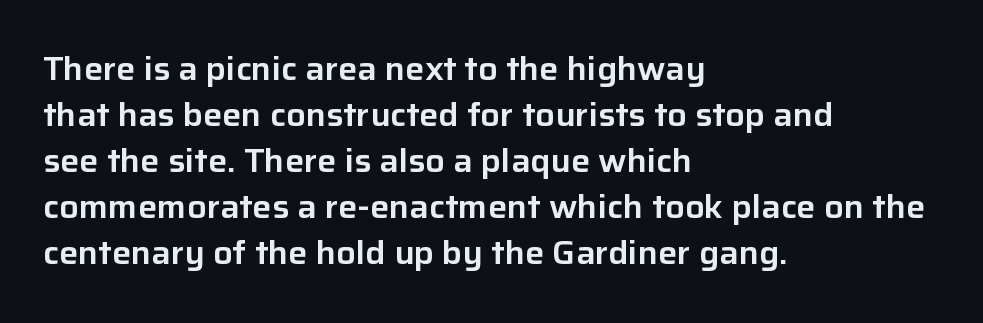
{"serif": "no", "italic": "no", "width": "normal", "stroke_contrast": "low", "x_height": "medium", "monospaced": "no", "underline": "no", "align": "left", "line_spacing": "normal", "line_spacing_ratio": 1.44, "letter_spacing": "normal", "letter_spacing_em": 0.0, "glyph_px": 32}
